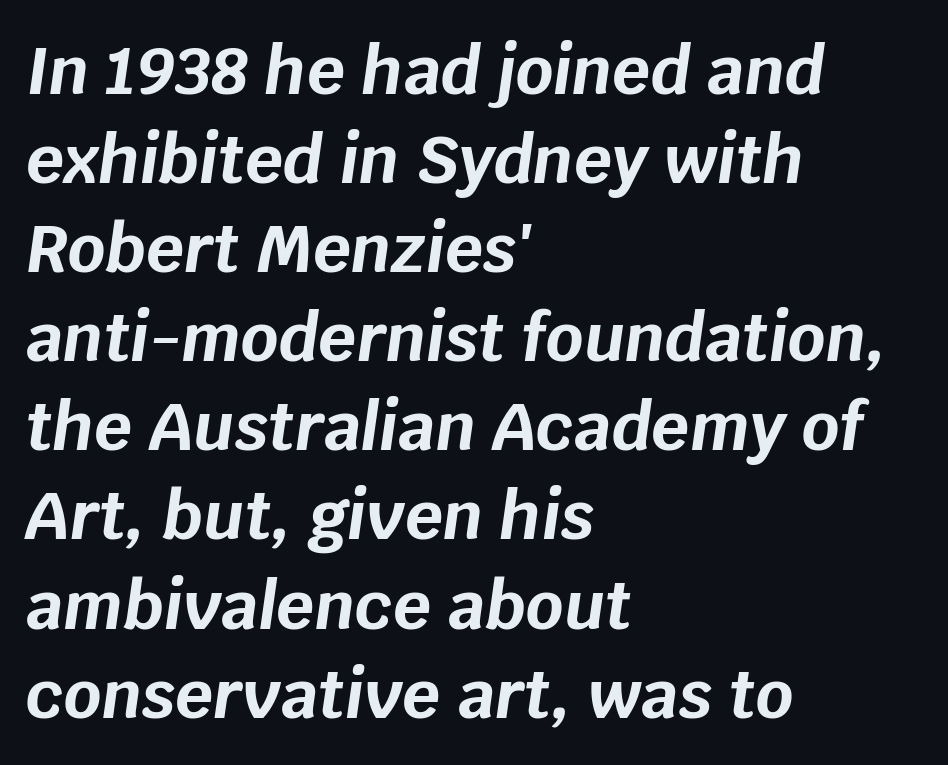
The image shows 66 px bold type, italic (leaning right); set left-aligned, normal line spacing (1.35x), normal letter spacing, not underlined; low stroke contrast and a large x-height.
